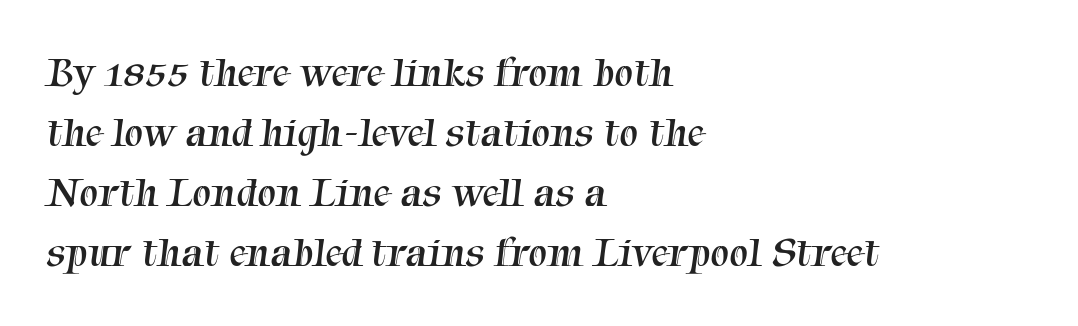
{"serif": "yes", "bold": "no", "weight": "regular", "width": "normal", "stroke_contrast": "medium", "x_height": "medium", "monospaced": "no", "underline": "no", "align": "left", "line_spacing": "normal", "line_spacing_ratio": 1.43, "letter_spacing": "normal", "letter_spacing_em": 0.0, "glyph_px": 42}
